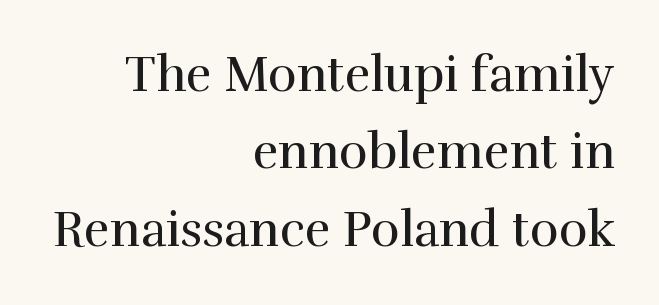
The setting favours the right margin, as signatures and pull-quotes sometimes do. Letterform terminals end in serifs throughout the passage. Caption: standard tracking, unaltered. The strokes carry an ordinary text weight at most. A roman cut, with each character standing at attention.
